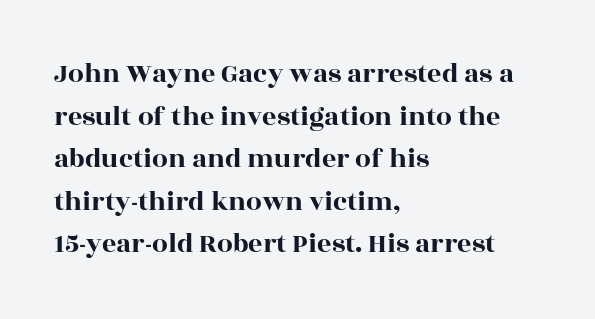
{"serif": "yes", "italic": "no", "width": "wide", "x_height": "large", "monospaced": "no", "underline": "no", "align": "left", "line_spacing": "normal", "line_spacing_ratio": 1.52, "letter_spacing": "normal", "letter_spacing_em": 0.0, "glyph_px": 28}
